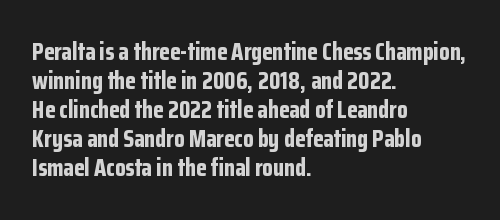
The image shows 24 px bold type, upright; set left-aligned, line spacing 1.21x, normal letter spacing, not underlined.
